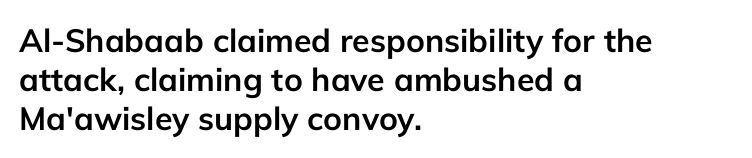
{"serif": "no", "italic": "no", "bold": "yes", "weight": "semibold", "width": "normal", "stroke_contrast": "low", "x_height": "medium", "monospaced": "no", "underline": "no", "align": "left", "line_spacing_ratio": 1.22, "letter_spacing": "normal", "letter_spacing_em": 0.0, "glyph_px": 32}
